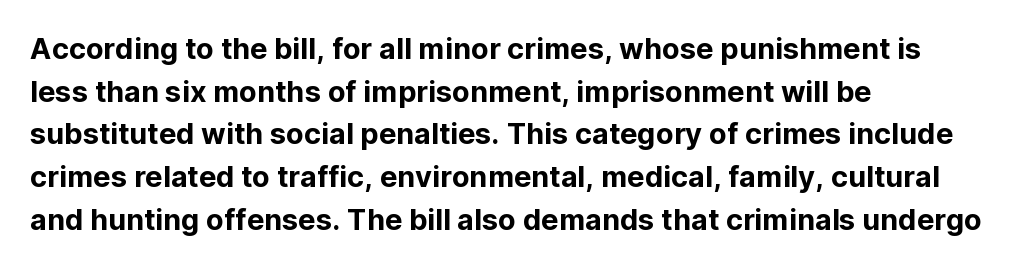
Honestly, there is no underline to notice here at all. Are there feet on the stems? There aren't — it's a sans. The lettering holds an erect, upright posture throughout. One-word summary of the alignment: left. Nothing unusual about the tracking: characters are spaced as the font intends. The space between consecutive lines is moderate.
